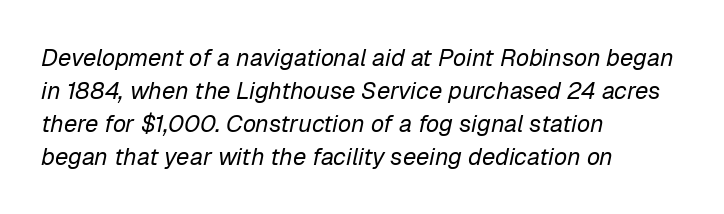
Q: Is the text bold? A: No.
Q: Is the text italic (slanted)? A: Yes, it leans right by about 12 degrees.
Q: Is the text underlined? A: No.
Q: How is the paragraph aligned? A: Left-aligned.
Q: Is the spacing between letters normal or unusually wide? A: Normal.
Q: Is the spacing between lines tight, normal or loose? A: Normal.
